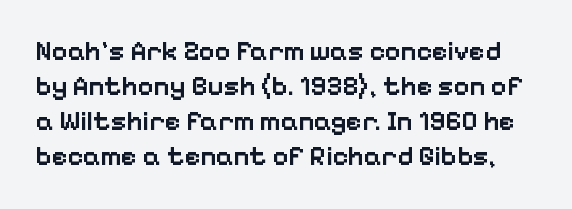
The rows are spaced the way most documents space them. A clean baseline with only descenders dipping below it. This rendering leaves character spacing at its baseline value. Weight check: semibold — heavier than regular, not quite bold. Posture: straight, roman, zero tilt.
